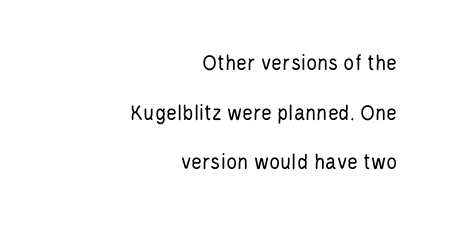
Descender tails drop into unmarked territory. Look at the tracking — it's just the regular setting, nothing added. How would I describe the line gaps? Wide and relaxed. The typeface has the unassuming heft of standard copy or less. One-word summary of the alignment: right.
